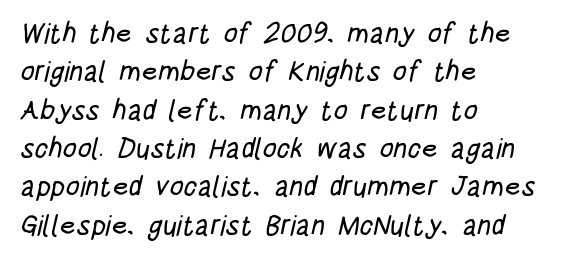
Words appear dense and cohesive because spacing is normal. The line-height multiplier appears to be the usual default. Descender tails drop into unmarked territory. The lines in this sample share a left origin and differ only in where they stop.
